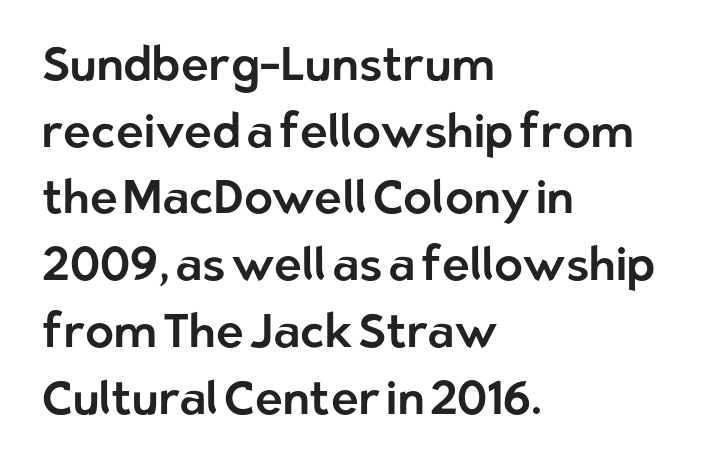
{"serif": "no", "italic": "no", "width": "normal", "stroke_contrast": "low", "x_height": "medium", "monospaced": "no", "underline": "no", "align": "left", "line_spacing": "normal", "line_spacing_ratio": 1.42, "letter_spacing": "normal", "letter_spacing_em": 0.0, "glyph_px": 47}
